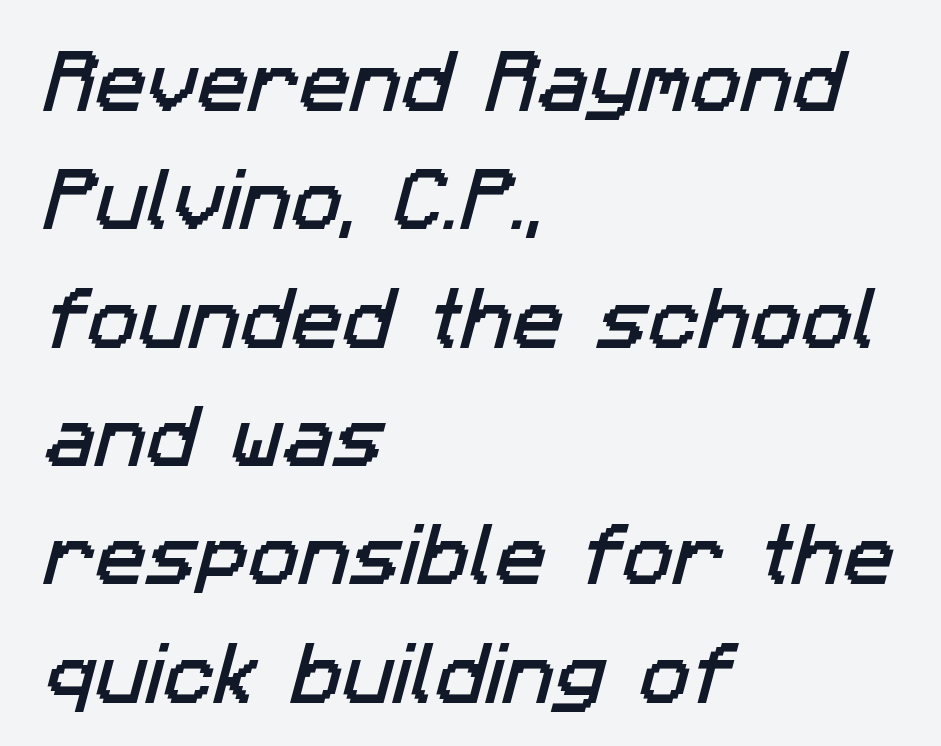
{"serif": "no", "width": "normal", "stroke_contrast": "low", "x_height": "medium", "monospaced": "no", "underline": "no", "align": "left", "line_spacing_ratio": 1.74, "letter_spacing": "normal", "letter_spacing_em": 0.0, "glyph_px": 68}
